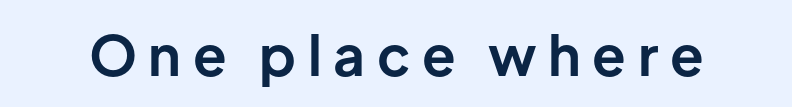
Pretty heavy lettering here — definitely bold. These lines are rendered in a variable-pitch font. The specimen omits any rule beneath the text block's lines. The horizontal fit of the characters is loose and conspicuously gappy. The letters stand straight up with perfectly vertical stems. Note: no serifs on the glyphs.
